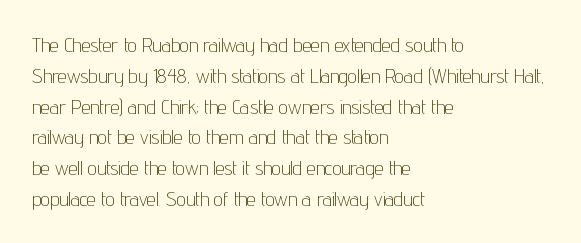
Q: Is the text bold? A: No.
Q: Is the text italic (slanted)? A: No, it is upright.
Q: Is the text underlined? A: No.
Q: How is the paragraph aligned? A: Left-aligned.
Q: Is the spacing between letters normal or unusually wide? A: Normal.
Q: Is the spacing between lines tight, normal or loose? A: Normal.
